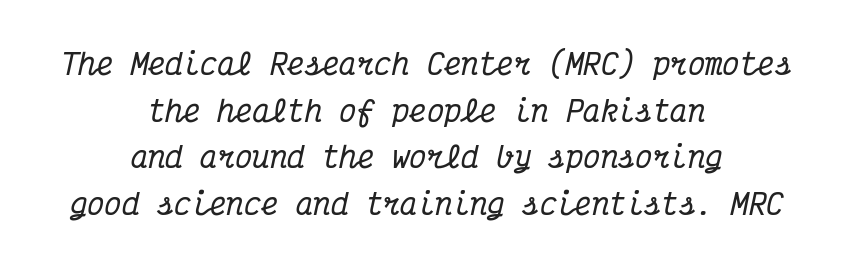
This rendering uses center alignment, leaving both contours irregular but symmetric. Just letters on the line, the space beneath them empty. Fixed-width glyphs throughout — classic coding-font behaviour. The lines sit at an ordinary, default distance from one another.
